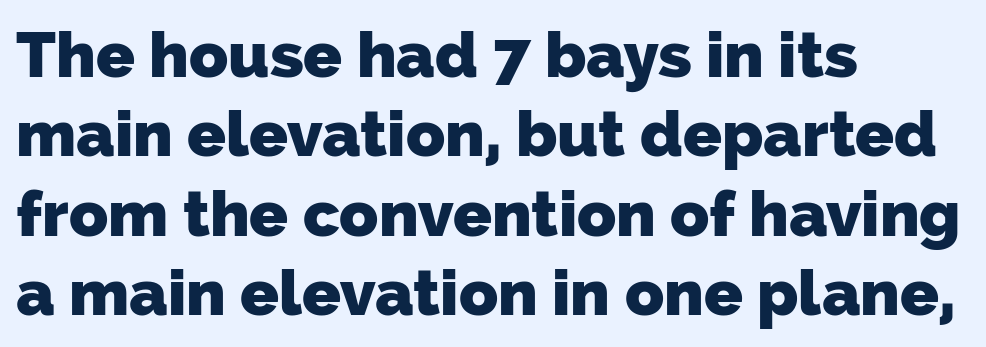
The image shows 64 px heavy sans-serif type; set left-aligned, line spacing 1.24x, normal letter spacing, not underlined; low stroke contrast and a medium x-height.
